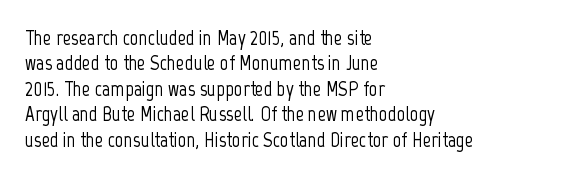
The image shows 21 px text type, upright; set left-aligned, line spacing 1.21x, normal letter spacing, not underlined.
